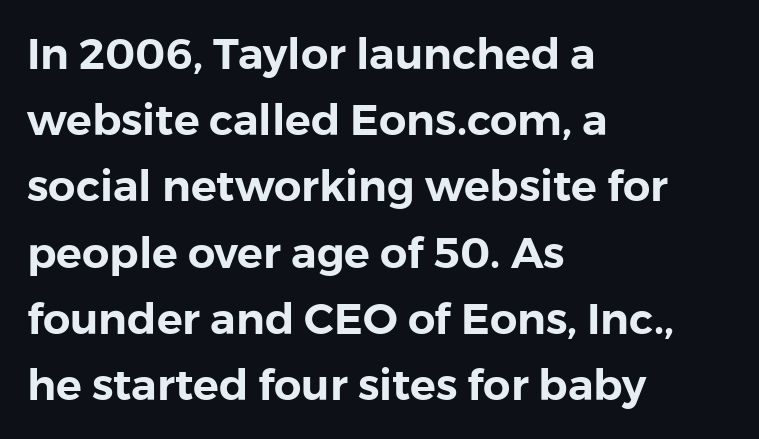
The image shows 43 px sans-serif type, upright; set left-aligned, normal line spacing (1.54x), normal letter spacing, not underlined; a medium x-height.
